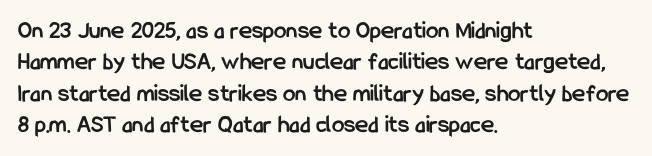
The image shows 25 px bold type, upright; set left-aligned, normal line spacing (1.26x), normal letter spacing, not underlined.
